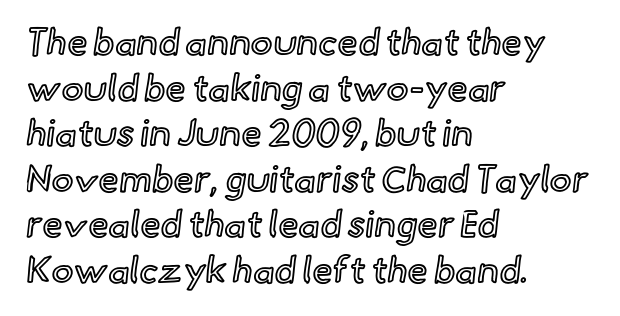
{"width": "normal", "x_height": "small", "monospaced": "no", "underline": "no", "align": "left", "line_spacing_ratio": 1.23, "letter_spacing": "normal", "letter_spacing_em": 0.0, "glyph_px": 37}
